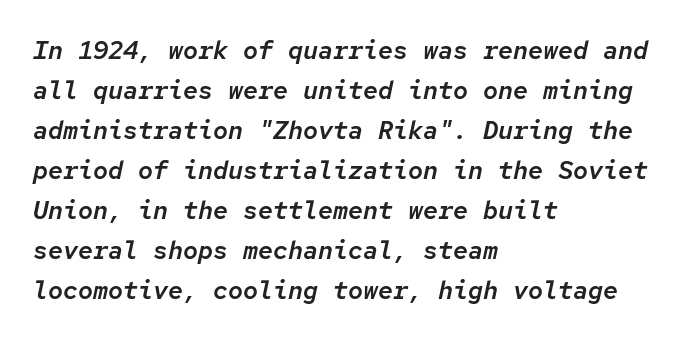
Every row of glyphs begins at an identical x-position on the left. When letters slant like this, we call the style italic. Each word holds together tightly as a unit, with standard inter-letter gaps. Lines of text with bare space underneath.
